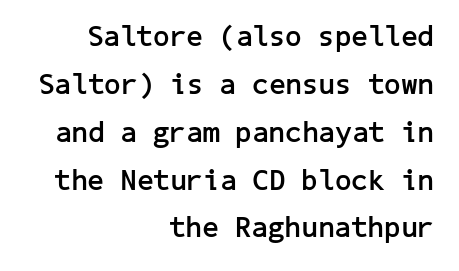
{"serif": "no", "italic": "no", "bold": "yes", "weight": "semibold", "width": "normal", "stroke_contrast": "low", "x_height": "medium", "underline": "no", "align": "right", "line_spacing": "normal", "line_spacing_ratio": 1.65, "letter_spacing": "normal", "letter_spacing_em": 0.0, "glyph_px": 29}
